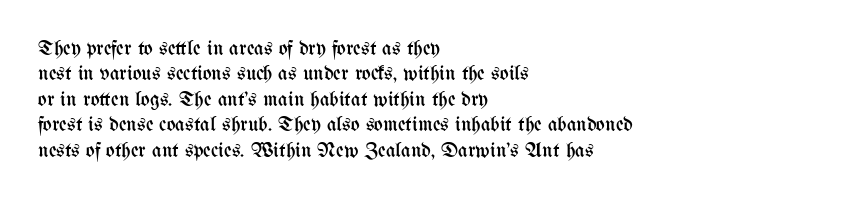
Q: Is the text bold? A: No.
Q: Is the text italic (slanted)? A: No, it is upright.
Q: Is the text underlined? A: No.
Q: How is the paragraph aligned? A: Left-aligned.
Q: Is the spacing between letters normal or unusually wide? A: Normal.
